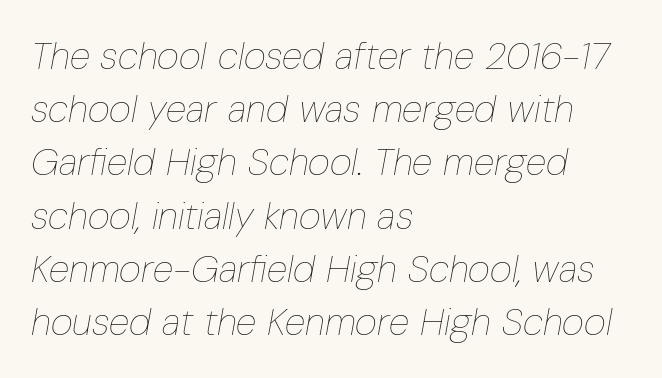
{"italic": "yes", "lean": "right", "slant_degrees": 10, "bold": "no", "weight": "thin", "width": "condensed", "stroke_contrast": "low", "x_height": "medium", "monospaced": "no", "underline": "no", "align": "left", "line_spacing": "normal", "line_spacing_ratio": 1.4, "letter_spacing": "normal", "letter_spacing_em": 0.0, "glyph_px": 38}
